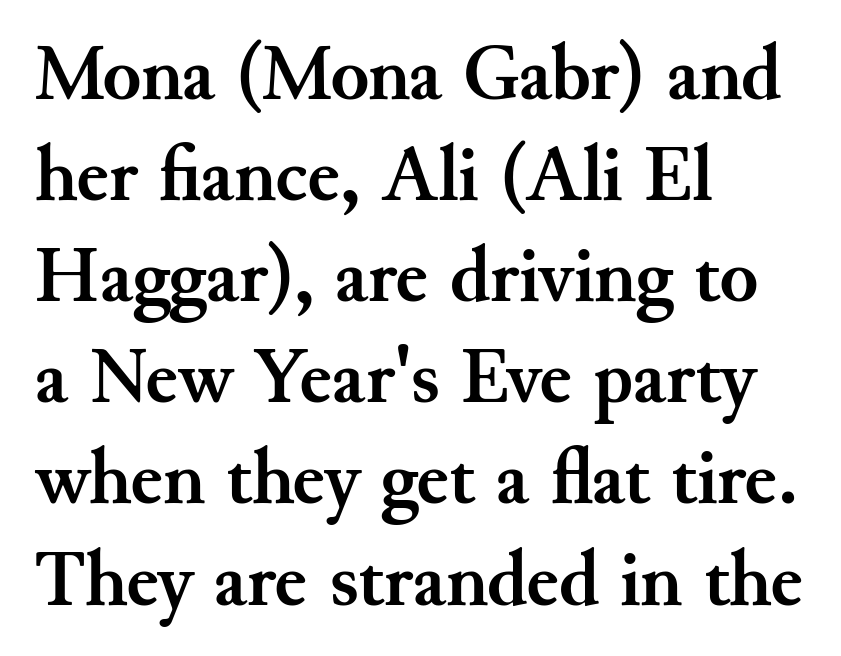
{"serif": "yes", "italic": "no", "bold": "yes", "weight": "semibold", "width": "normal", "stroke_contrast": "medium", "x_height": "small", "monospaced": "no", "underline": "no", "align": "left", "line_spacing": "normal", "line_spacing_ratio": 1.28, "letter_spacing": "normal", "letter_spacing_em": 0.0, "glyph_px": 79}
